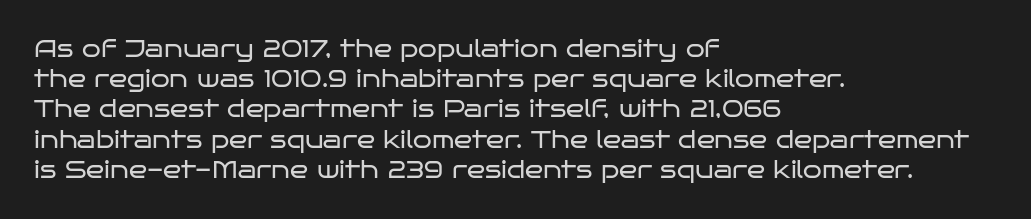
Q: Is the text bold? A: No.
Q: Is the text italic (slanted)? A: No, it is upright.
Q: Is the text underlined? A: No.
Q: How is the paragraph aligned? A: Left-aligned.
Q: Is the spacing between letters normal or unusually wide? A: Normal.
Q: Is the spacing between lines tight, normal or loose? A: Normal.
